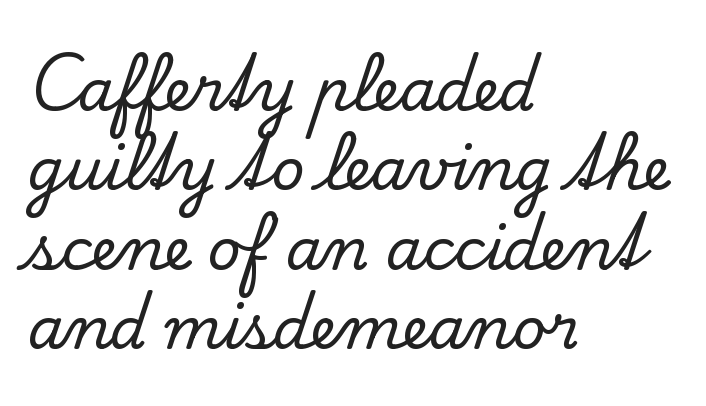
Q: Is the text italic (slanted)? A: Yes.
Q: Is the typeface a serif or a sans-serif typeface? A: Serif.
Q: Is the text underlined? A: No.
Q: How is the paragraph aligned? A: Left-aligned.
Q: Is the spacing between letters normal or unusually wide? A: Normal.
Q: Is the spacing between lines tight, normal or loose? A: Normal.
Q: Width (condensed, normal, or wide)? A: Normal.
Q: Stroke contrast? A: Low.
Q: x-height? A: Small.
Q: Monospaced? A: No.
